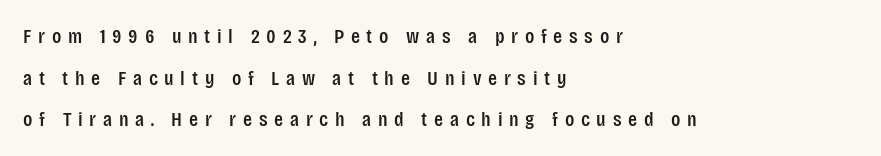
Q: Is the text italic (slanted)? A: No, it is upright.
Q: Is the text underlined? A: No.
Q: How is the paragraph aligned? A: Left-aligned.
Q: Is the spacing between letters normal or unusually wide? A: Unusually wide.
Q: Is the spacing between lines tight, normal or loose? A: Loose.
